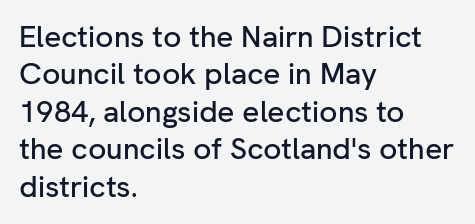
The image shows 30 px sans-serif type, upright; set left-aligned, normal line spacing (1.25x), normal letter spacing, not underlined; low stroke contrast and a medium x-height.
